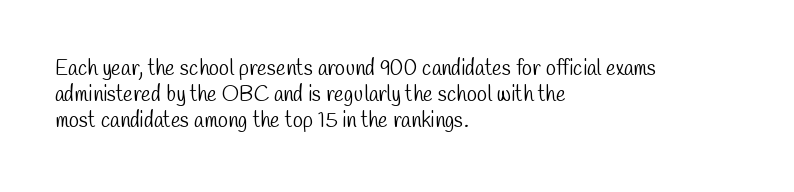
One-word summary of the alignment: left. Spacing between characters is what you'd get straight out of the box. A bare baseline throughout the passage. The weight would be labelled regular, book, light, or lighter still.
